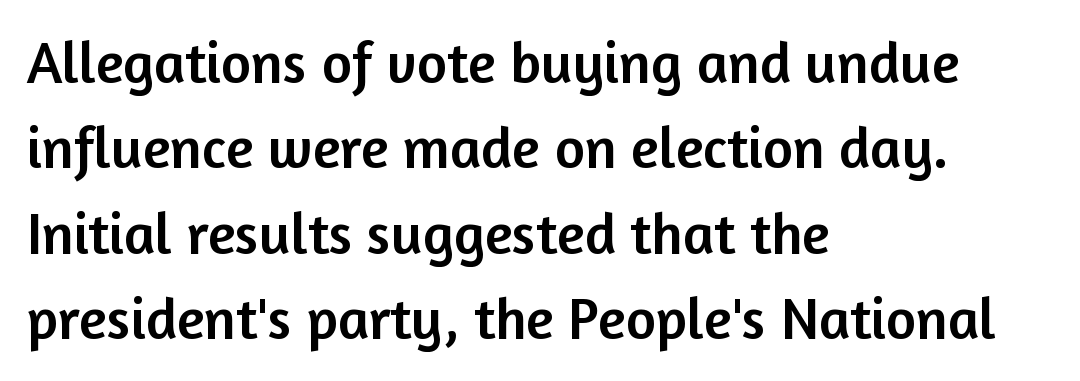
{"serif": "no", "italic": "no", "width": "normal", "stroke_contrast": "low", "x_height": "medium", "monospaced": "no", "underline": "no", "align": "left", "line_spacing": "normal", "line_spacing_ratio": 1.47, "letter_spacing": "normal", "letter_spacing_em": 0.0, "glyph_px": 58}
